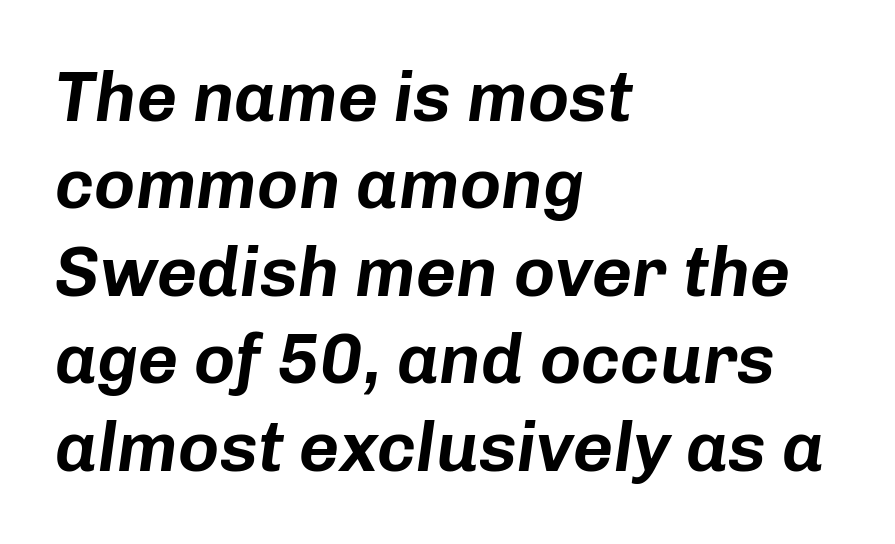
The image shows 70 px text type, italic (leaning right); set left-aligned, normal line spacing (1.25x), normal letter spacing, not underlined; low stroke contrast and a medium x-height.
